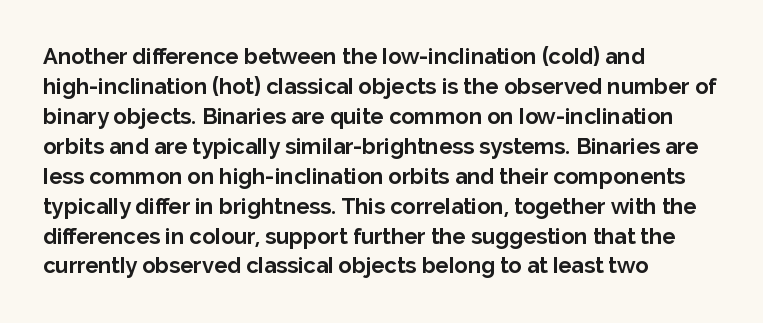
Q: Is the text bold? A: Yes.
Q: Is the text italic (slanted)? A: No, it is upright.
Q: Is the text underlined? A: No.
Q: How is the paragraph aligned? A: Left-aligned.
Q: Is the spacing between letters normal or unusually wide? A: Normal.
Q: Is the spacing between lines tight, normal or loose? A: Normal.
